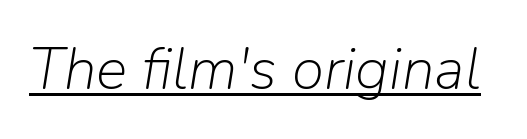
The image shows 59 px light type, italic (leaning right); set normal letter spacing, underlined; low stroke contrast and a medium x-height.
